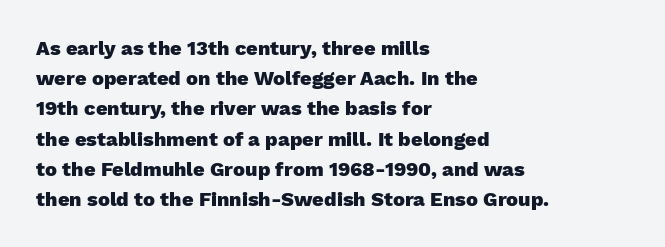
Where is the straight margin? On the left. Between one letter and the next there's only the usual sliver of space. Is there any slant? The stems are plumb. Every letter is thick-stroked: bold, no question.
